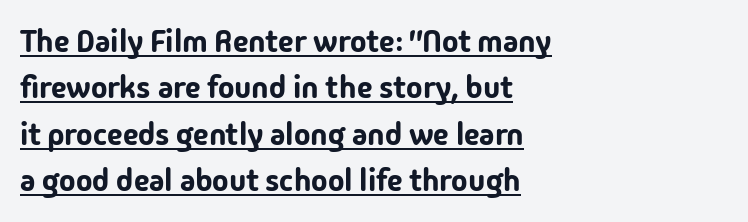
Default kerning and tracking; the words read as compact shapes. Typeset ragged right — the left edge is the straight one. This is the regular roman posture of the typeface. To sum up the face: it is a sans, with no serifs. Compared with undecorated copy, this sample adds a rule below the words.
